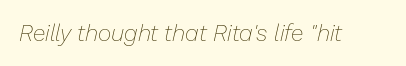
The image shows 23 px text type, italic (leaning right); set normal letter spacing, not underlined.
